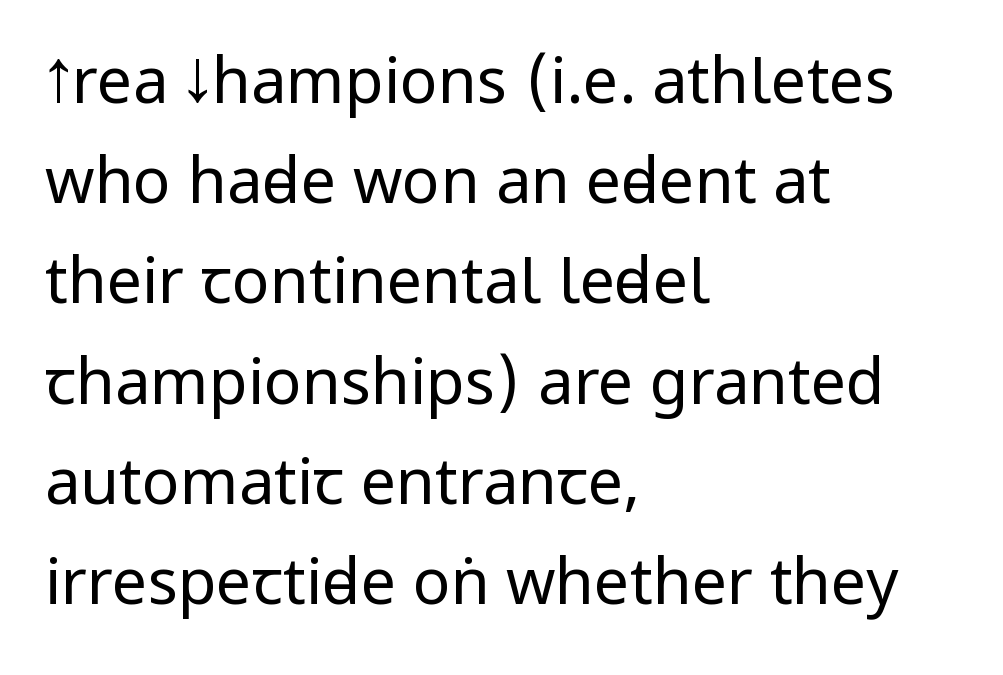
The image shows 63 px regular-weight, condensed sans-serif type, upright; set left-aligned, normal line spacing (1.59x), normal letter spacing, not underlined; low stroke contrast.
